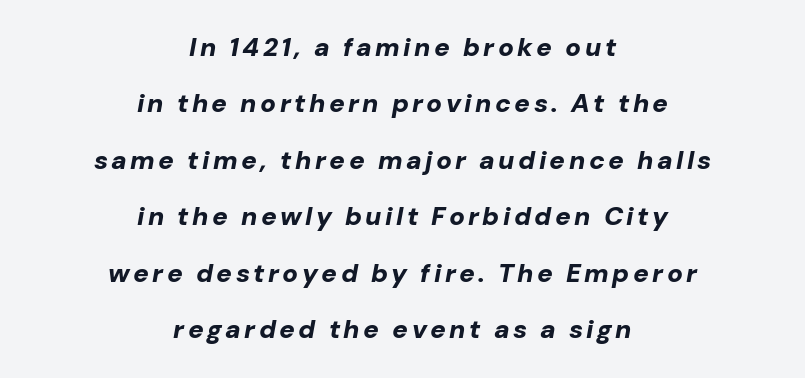
{"italic": "yes", "lean": "right", "slant_degrees": 10, "bold": "yes", "underline": "no", "align": "center", "line_spacing": "loose", "line_spacing_ratio": 2.17, "glyph_px": 26}
